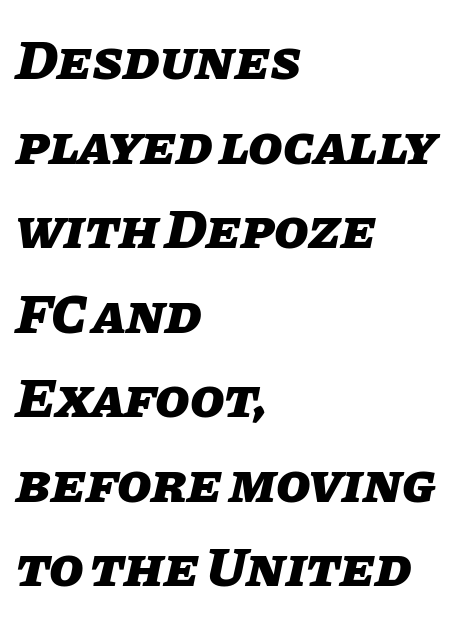
Q: Is the text bold? A: Yes.
Q: Is the text italic (slanted)? A: Yes, it leans right by about 11 degrees.
Q: Is the text underlined? A: No.
Q: How is the paragraph aligned? A: Left-aligned.
Q: Is the spacing between letters normal or unusually wide? A: Normal.
Q: Is the spacing between lines tight, normal or loose? A: Normal.
Q: Width (condensed, normal, or wide)? A: Normal.
Q: Stroke contrast? A: Low.
Q: x-height? A: Large.
Q: Monospaced? A: No.
